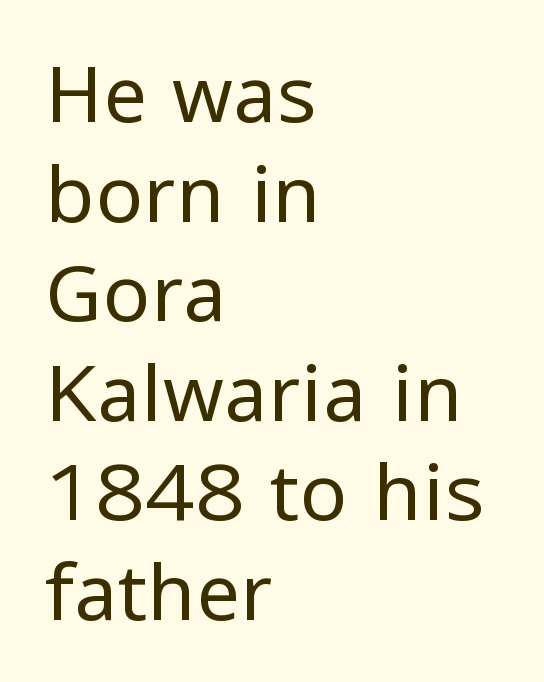
Q: Is the text bold? A: No.
Q: Is the text italic (slanted)? A: No, it is upright.
Q: Is the typeface a serif or a sans-serif typeface? A: Sans-serif.
Q: Is the text underlined? A: No.
Q: How is the paragraph aligned? A: Left-aligned.
Q: Is the spacing between letters normal or unusually wide? A: Normal.
Q: Is the spacing between lines tight, normal or loose? A: Normal.
Q: Width (condensed, normal, or wide)? A: Normal.
Q: Stroke contrast? A: Low.
Q: x-height? A: Medium.
Q: Monospaced? A: No.
